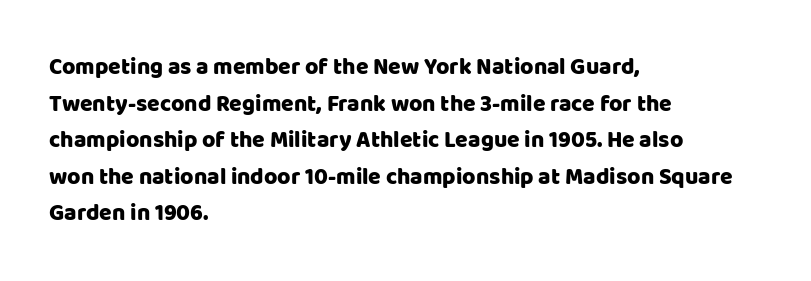
The image shows 23 px text type, upright; set left-aligned, normal line spacing (1.59x), normal letter spacing, not underlined.
